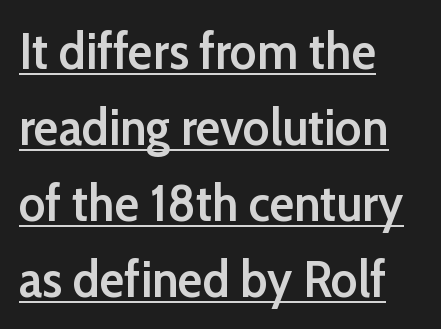
{"serif": "no", "italic": "no", "bold": "semi", "weight": "semibold", "width": "normal", "stroke_contrast": "low", "x_height": "medium", "monospaced": "no", "underline": "yes", "align": "left", "line_spacing": "normal", "line_spacing_ratio": 1.49, "letter_spacing": "normal", "letter_spacing_em": 0.0, "glyph_px": 51}
